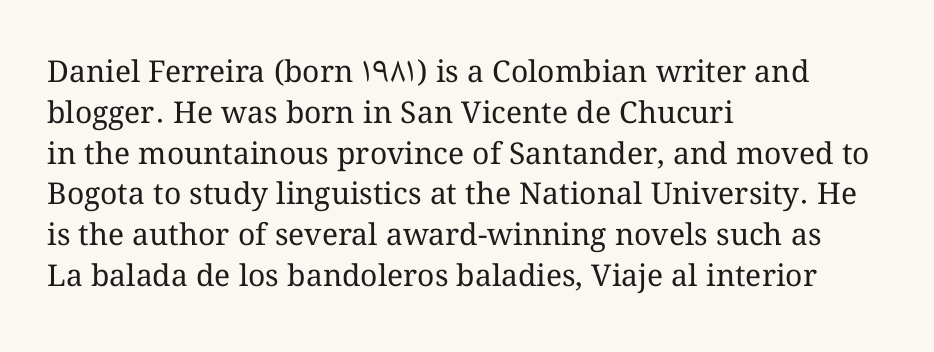
{"italic": "no", "bold": "no", "weight": "regular", "width": "normal", "stroke_contrast": "medium", "x_height": "medium", "monospaced": "no", "underline": "no", "align": "left", "line_spacing": "normal", "line_spacing_ratio": 1.36, "letter_spacing": "normal", "letter_spacing_em": 0.0, "glyph_px": 30}
